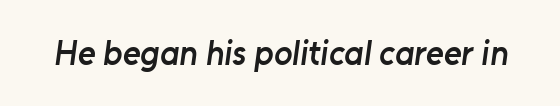
Q: Is the text bold? A: Semi-bold.
Q: Is the typeface a serif or a sans-serif typeface? A: Sans-serif.
Q: Is the text underlined? A: No.
Q: Is the spacing between letters normal or unusually wide? A: Normal.
Q: Width (condensed, normal, or wide)? A: Normal.
Q: Stroke contrast? A: Low.
Q: x-height? A: Medium.
Q: Monospaced? A: No.
